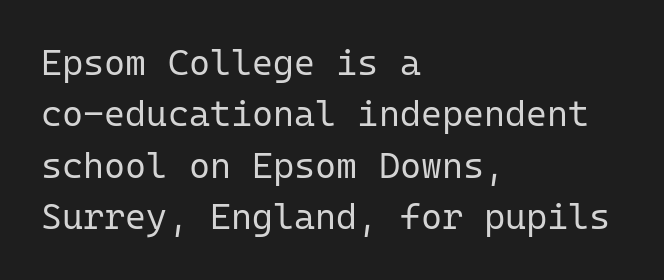
Reading down the block, your eye returns to a fixed left position each line. Think of a typewriter: that constant character pitch is what you see here. Nothing heavy about these letters — not bold at all. A normal amount of white space separates one row of letters from the next. Plain, unruled lines of type. How are the letters spaced? Ordinarily, with no added tracking.
